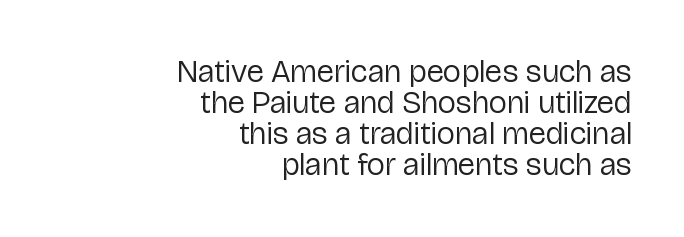
Q: Is the text bold? A: No.
Q: Is the text italic (slanted)? A: No, it is upright.
Q: Is the typeface a serif or a sans-serif typeface? A: Sans-serif.
Q: Is the text underlined? A: No.
Q: How is the paragraph aligned? A: Right-aligned.
Q: Is the spacing between letters normal or unusually wide? A: Normal.
Q: Is the spacing between lines tight, normal or loose? A: Tight.
Q: Width (condensed, normal, or wide)? A: Normal.
Q: Stroke contrast? A: Low.
Q: x-height? A: Medium.
Q: Monospaced? A: No.
